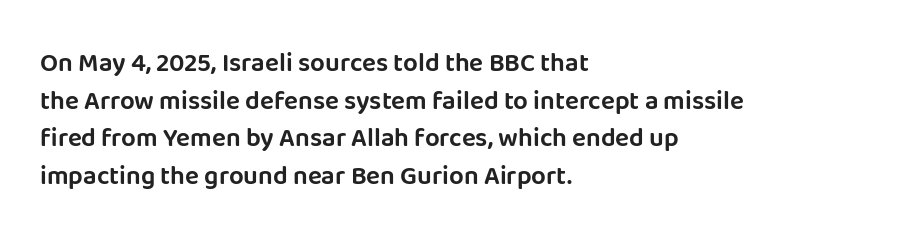
The image shows 26 px text type, upright; set left-aligned, normal line spacing (1.45x), normal letter spacing, not underlined.
